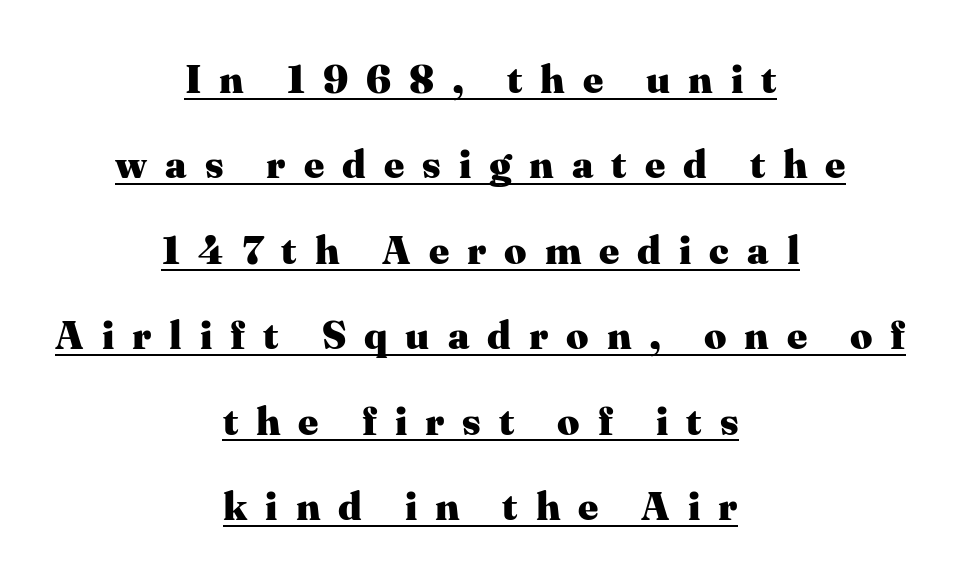
Q: Is the text bold? A: Yes.
Q: Is the text italic (slanted)? A: No, it is upright.
Q: Is the typeface a serif or a sans-serif typeface? A: Serif.
Q: Is the text underlined? A: Yes.
Q: How is the paragraph aligned? A: Centered.
Q: Is the spacing between letters normal or unusually wide? A: Unusually wide.
Q: Is the spacing between lines tight, normal or loose? A: Loose.
Q: Width (condensed, normal, or wide)? A: Normal.
Q: Stroke contrast? A: Medium.
Q: x-height? A: Medium.
Q: Monospaced? A: No.
